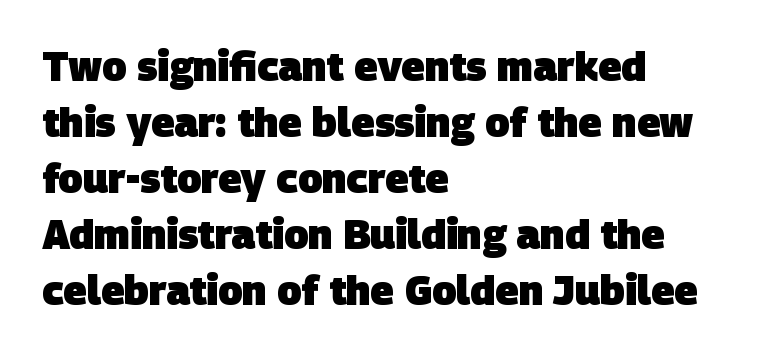
{"serif": "no", "bold": "yes", "weight": "heavy", "width": "normal", "stroke_contrast": "low", "x_height": "large", "monospaced": "no", "underline": "no", "align": "left", "line_spacing": "normal", "line_spacing_ratio": 1.4, "letter_spacing": "normal", "letter_spacing_em": 0.0, "glyph_px": 40}
